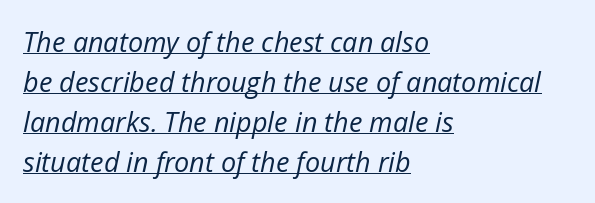
Q: Is the text bold? A: No.
Q: Is the text italic (slanted)? A: Yes, it leans right by about 12 degrees.
Q: Is the text underlined? A: Yes.
Q: How is the paragraph aligned? A: Left-aligned.
Q: Is the spacing between letters normal or unusually wide? A: Normal.
Q: Is the spacing between lines tight, normal or loose? A: Normal.
